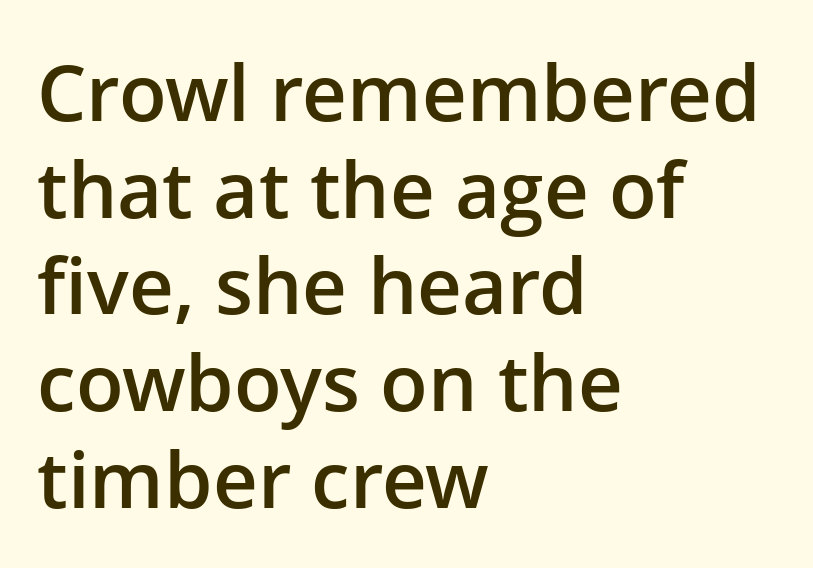
The image shows 78 px semibold sans-serif type, upright; set left-aligned, line spacing 1.24x, normal letter spacing, not underlined; low stroke contrast and a medium x-height.
